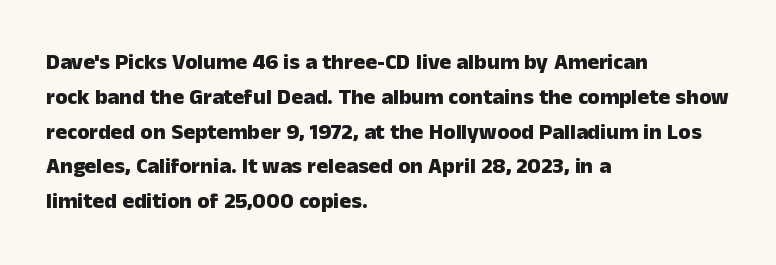
The image shows 22 px bold type, upright; set left-aligned, normal line spacing (1.58x), normal letter spacing, not underlined.
